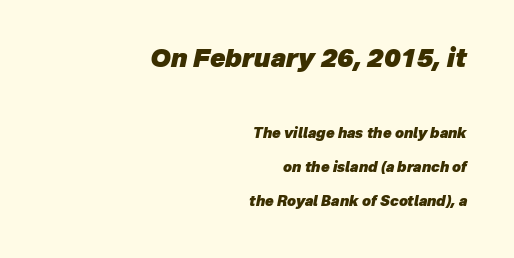
{"italic": "yes", "lean": "right", "slant_degrees": 12, "bold": "yes", "underline": "no", "align": "right", "line_spacing": "loose", "line_spacing_ratio": 2.42, "letter_spacing": "normal", "letter_spacing_em": 0.0, "larger_block": "first", "size_ratio": 1.79, "glyph_px": 25}
